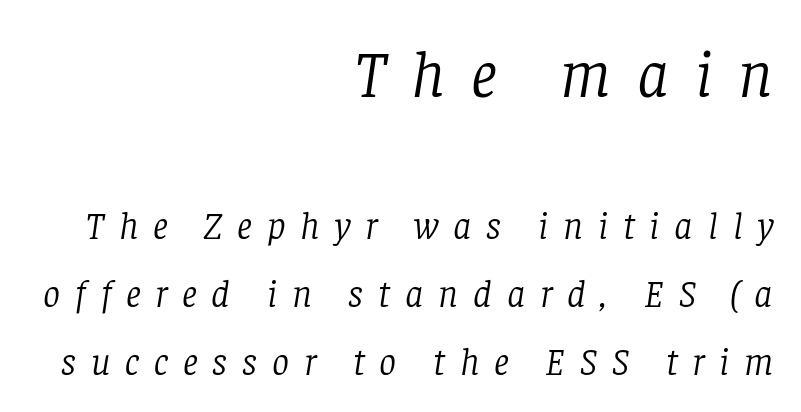
The image shows 66 px light serif type, italic (leaning right); set right-aligned, line spacing 1.79x, unusually wide letter spacing (+0.39 em), not underlined; the first (top) block is 1.74x larger; low stroke contrast and a large x-height.
